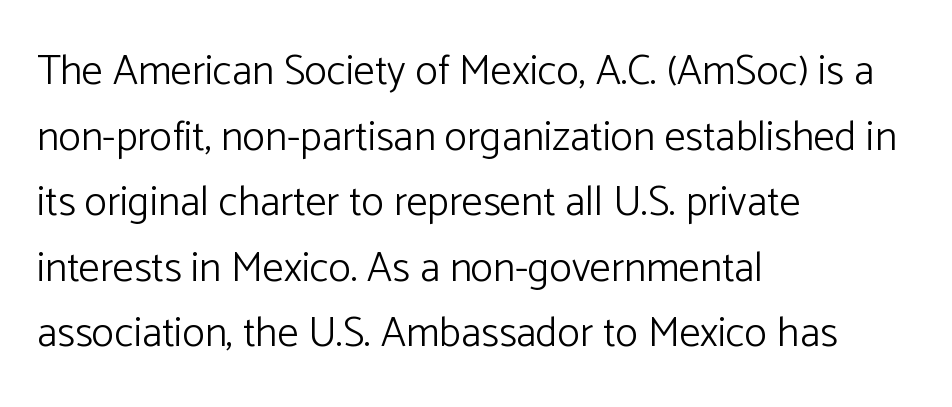
Q: Is the text bold? A: No.
Q: Is the text italic (slanted)? A: No, it is upright.
Q: Is the typeface a serif or a sans-serif typeface? A: Sans-serif.
Q: Is the text underlined? A: No.
Q: How is the paragraph aligned? A: Left-aligned.
Q: Is the spacing between letters normal or unusually wide? A: Normal.
Q: Is the spacing between lines tight, normal or loose? A: Normal.
Q: Width (condensed, normal, or wide)? A: Normal.
Q: Stroke contrast? A: Low.
Q: x-height? A: Medium.
Q: Monospaced? A: No.
